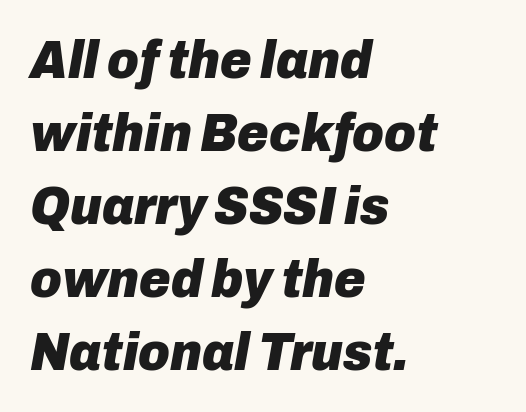
The passage shown is emphatically bold. The compositor pushed each line to the left boundary. Standard letterfit; no display-style spreading of the glyphs. These lines are rendered in a variable-pitch font.
